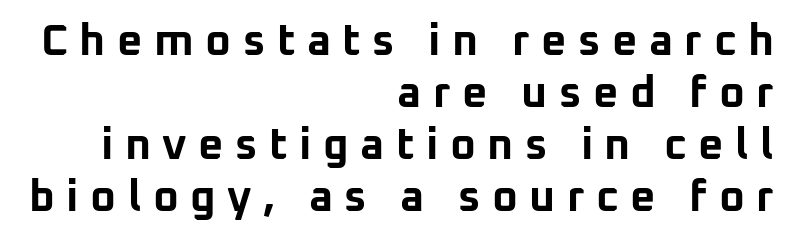
Anything drawn beneath the words? Only blank space. If you drew a ruler down the right edge, every line would touch it. Honestly, the letter spacing is so wide it's the main thing you notice. A typesetter would label this face a sans. You'd pick this weight for a headline — it's a proper bold.
